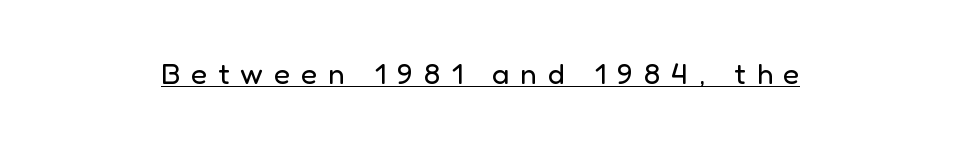
{"serif": "no", "italic": "no", "bold": "no", "weight": "regular", "width": "normal", "stroke_contrast": "low", "x_height": "medium", "monospaced": "no", "underline": "yes", "align": "center", "letter_spacing": "wide", "letter_spacing_em": 0.36, "glyph_px": 30}
